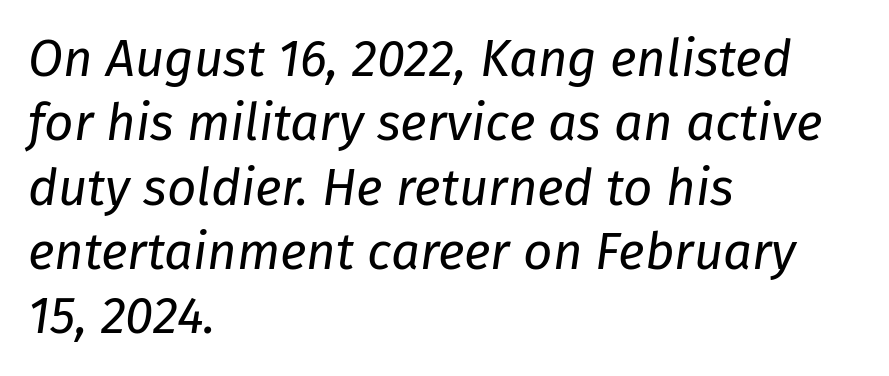
{"italic": "yes", "lean": "right", "slant_degrees": 8, "bold": "no", "weight": "regular", "width": "normal", "stroke_contrast": "low", "x_height": "medium", "monospaced": "no", "underline": "no", "align": "left", "line_spacing": "normal", "line_spacing_ratio": 1.26, "letter_spacing": "normal", "letter_spacing_em": 0.0, "glyph_px": 51}
